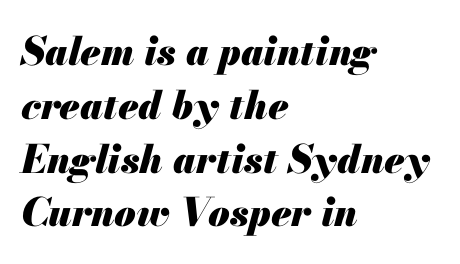
Q: Is the text bold? A: Yes.
Q: Is the text italic (slanted)? A: Yes, it leans right by about 13 degrees.
Q: Is the text underlined? A: No.
Q: How is the paragraph aligned? A: Left-aligned.
Q: Is the spacing between letters normal or unusually wide? A: Normal.
Q: Is the spacing between lines tight, normal or loose? A: Normal.
Q: Width (condensed, normal, or wide)? A: Normal.
Q: Stroke contrast? A: Medium.
Q: x-height? A: Small.
Q: Monospaced? A: No.
